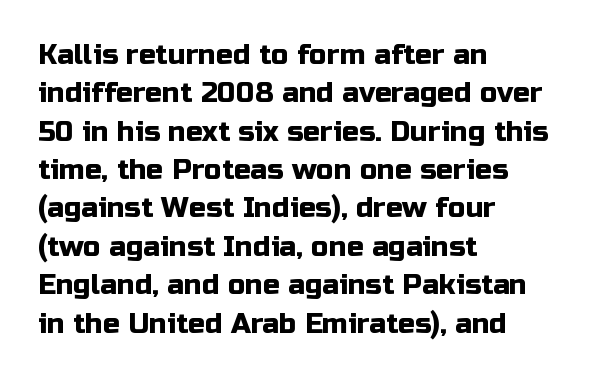
Each letter keeps its own natural width here, so spacing adapts to shape. Just letters on the line, the space beneath them empty. Reading down the column, the eye jumps a familiar distance to each next line. What stands out about the letter spacing? Nothing — it is the standard amount.
